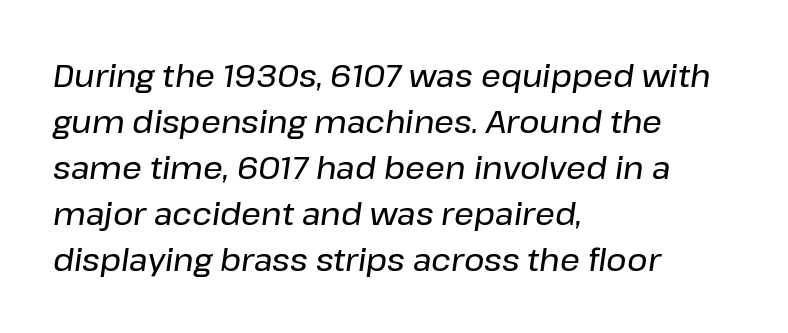
Q: Is the text italic (slanted)? A: Yes, it leans right by about 8 degrees.
Q: Is the text underlined? A: No.
Q: How is the paragraph aligned? A: Left-aligned.
Q: Is the spacing between letters normal or unusually wide? A: Normal.
Q: Is the spacing between lines tight, normal or loose? A: Normal.
Q: Width (condensed, normal, or wide)? A: Normal.
Q: Stroke contrast? A: Low.
Q: x-height? A: Medium.
Q: Monospaced? A: No.
